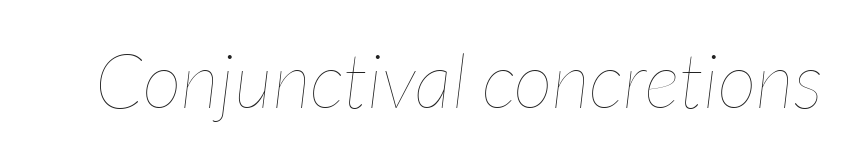
The image shows 76 px thin, condensed type, italic (leaning right); set normal letter spacing, not underlined; low stroke contrast and a medium x-height.
